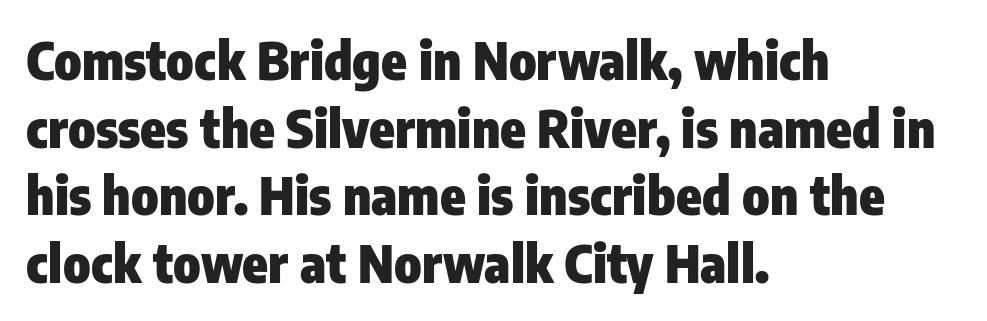
Any mark beneath the type? The region is blank. Examine the stroke ends and you'll find no serifs. Notice how the passage keeps a crisp vertical edge on the left only. The leading is moderate, giving the passage an even texture. The face used here has the dense, thick strokes of a bold. The type is set solid horizontally, with unmodified tracking.
